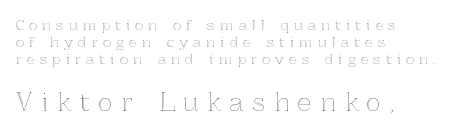
{"italic": "no", "underline": "no", "align": "left", "line_spacing_ratio": 1.23, "letter_spacing": "wide", "letter_spacing_em": 0.37, "larger_block": "second", "size_ratio": 1.71, "glyph_px": 24}
